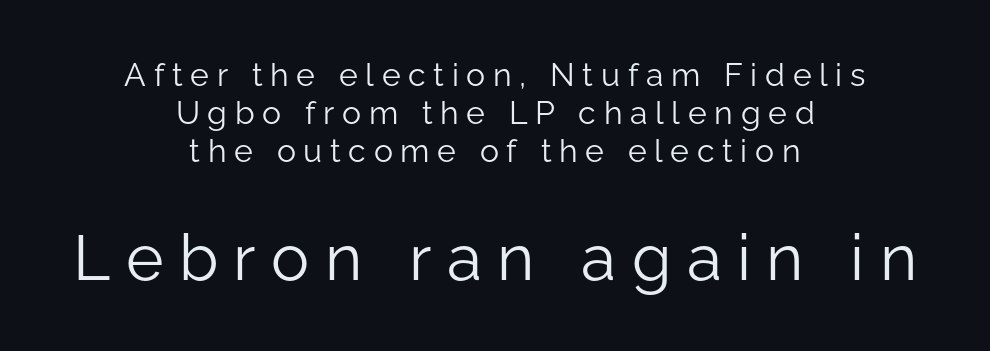
{"serif": "no", "italic": "no", "bold": "no", "weight": "light", "width": "normal", "stroke_contrast": "low", "x_height": "medium", "monospaced": "no", "underline": "no", "align": "center", "line_spacing_ratio": 1.18, "letter_spacing": "wide", "letter_spacing_em": 0.24, "larger_block": "second", "size_ratio": 2.0, "glyph_px": 64}
